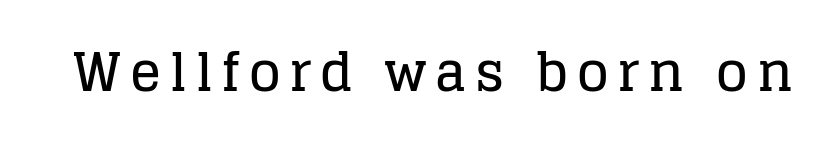
{"serif": "yes", "italic": "no", "width": "normal", "stroke_contrast": "low", "x_height": "large", "monospaced": "no", "underline": "no", "glyph_px": 52}
